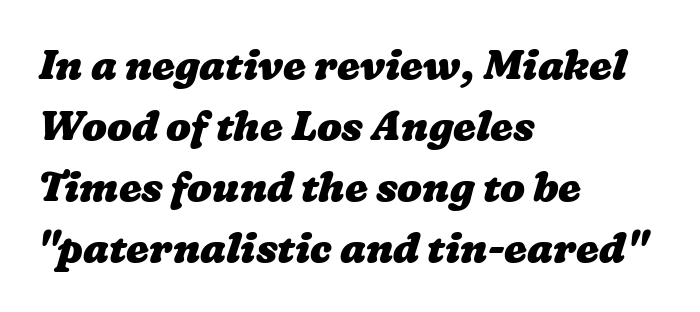
{"bold": "yes", "weight": "heavy", "width": "wide", "stroke_contrast": "low", "x_height": "medium", "monospaced": "no", "underline": "no", "align": "left", "line_spacing": "normal", "line_spacing_ratio": 1.49, "letter_spacing": "normal", "letter_spacing_em": 0.0, "glyph_px": 41}
